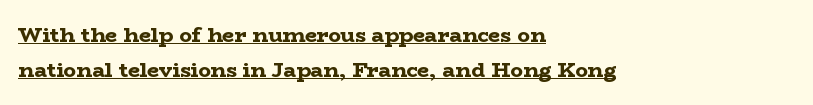
The image shows 21 px bold type, upright; set left-aligned, normal line spacing (1.67x), normal letter spacing, underlined.
